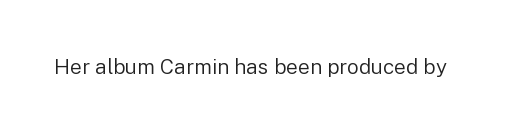
{"italic": "no", "bold": "no", "underline": "no", "letter_spacing": "normal", "letter_spacing_em": 0.0, "glyph_px": 21}
